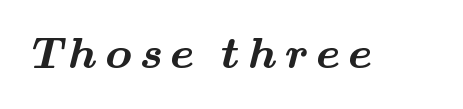
Note the varied advance widths — an 'i' is clearly narrower than an 'm'. The font is running at its bold setting. I'd call this a serif setting — the letters wear small feet. Quick note: underline off.
